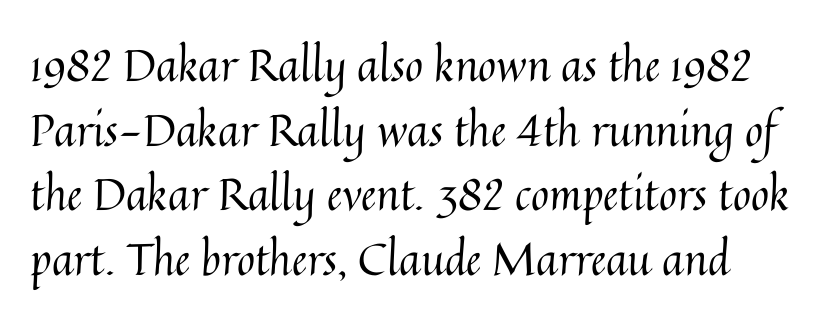
The image shows 44 px regular-weight type; set normal line spacing (1.47x), normal letter spacing, not underlined; medium stroke contrast and a medium x-height.
